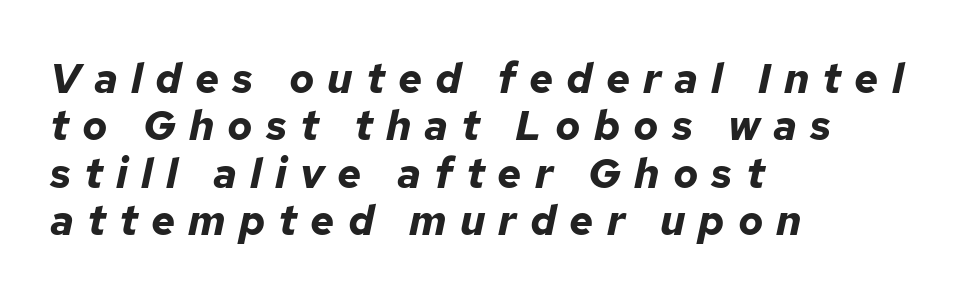
The image shows 42 px bold type, italic (leaning right); set left-aligned, tight line spacing (1.13x), unusually wide letter spacing (+0.31 em), not underlined; low stroke contrast and a medium x-height.
